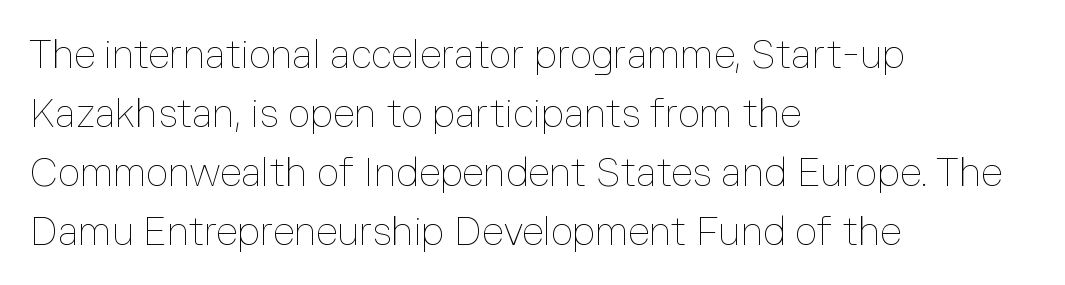
The image shows 39 px thin type, upright; set left-aligned, normal line spacing (1.51x), normal letter spacing, not underlined; low stroke contrast and a medium x-height.
